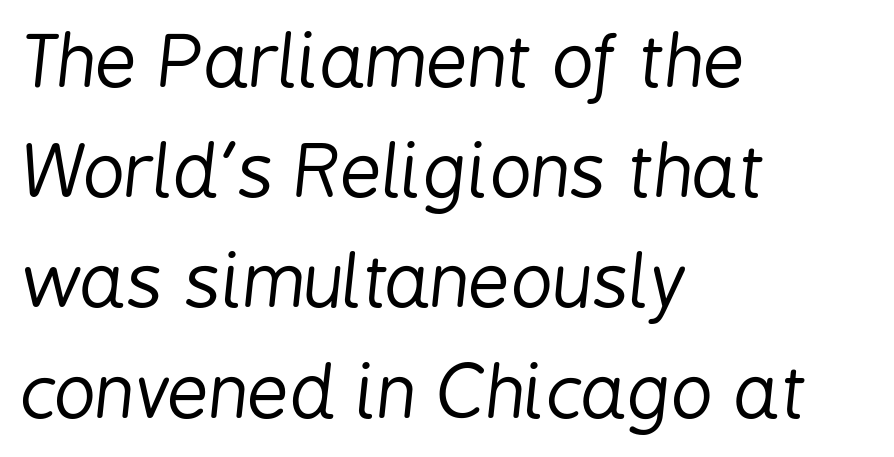
Q: Is the text bold? A: No.
Q: Is the text italic (slanted)? A: Yes, it leans right by about 6 degrees.
Q: Is the text underlined? A: No.
Q: How is the paragraph aligned? A: Left-aligned.
Q: Is the spacing between letters normal or unusually wide? A: Normal.
Q: Is the spacing between lines tight, normal or loose? A: Normal.
Q: Width (condensed, normal, or wide)? A: Condensed.
Q: Stroke contrast? A: Low.
Q: x-height? A: Medium.
Q: Monospaced? A: No.
